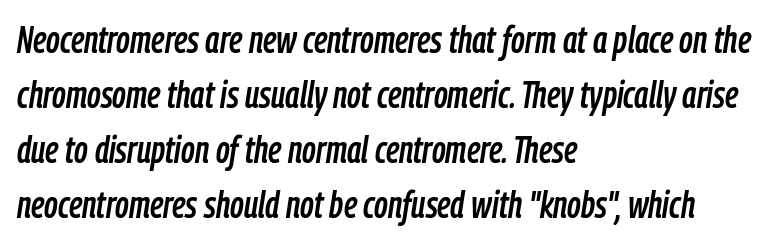
{"italic": "yes", "lean": "right", "slant_degrees": 9, "width": "condensed", "stroke_contrast": "low", "x_height": "medium", "monospaced": "no", "underline": "no", "align": "left", "line_spacing": "normal", "line_spacing_ratio": 1.49, "letter_spacing": "normal", "letter_spacing_em": 0.0, "glyph_px": 37}
